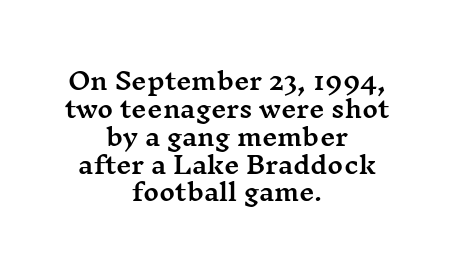
Q: Is the text italic (slanted)? A: No, it is upright.
Q: Is the text underlined? A: No.
Q: How is the paragraph aligned? A: Centered.
Q: Is the spacing between letters normal or unusually wide? A: Normal.
